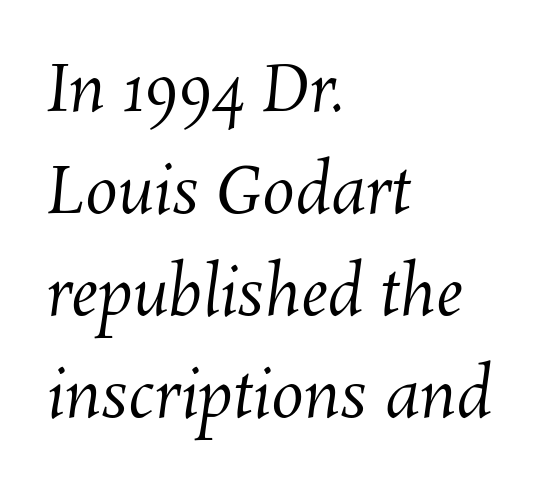
The face used here is rendered with its standard letterfit. Think standard paragraph weight, or any step lighter than that. Compared with typical paragraphs, the rows here are spaced about the same. Clear beneath every line of the passage. Varying glyph widths throughout — classic text-font behaviour. Compared with a centered layout, this one pins lines to the left instead.
